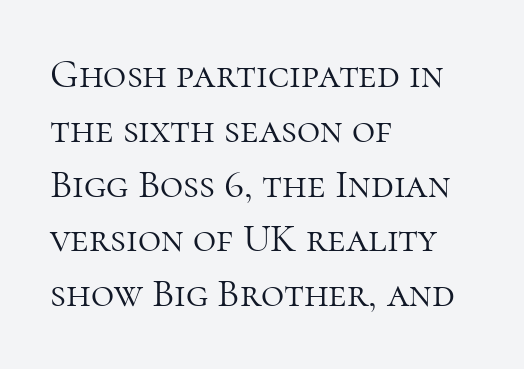
The image shows 40 px light serif type, upright; set left-aligned, normal line spacing (1.37x), normal letter spacing, not underlined; high stroke contrast and a medium x-height.
